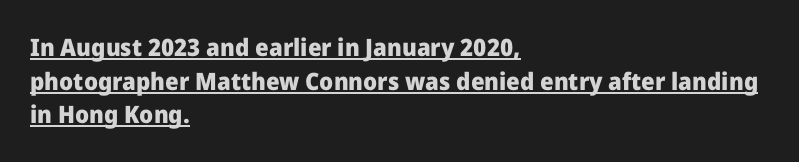
Interline gaps are of average width in this sample. This sample is left-justified, so line endings fall wherever the words run out. In terms of posture, this sample is upright. Heavy, bold letterforms.
